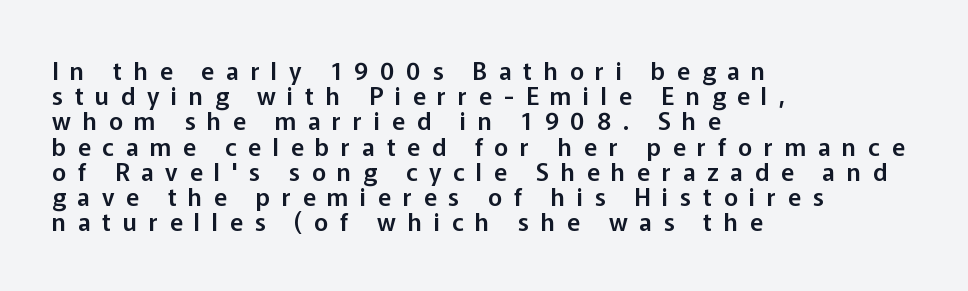
{"italic": "no", "underline": "no", "align": "left", "line_spacing": "tight", "line_spacing_ratio": 1.05, "letter_spacing": "wide", "letter_spacing_em": 0.49, "glyph_px": 24}
